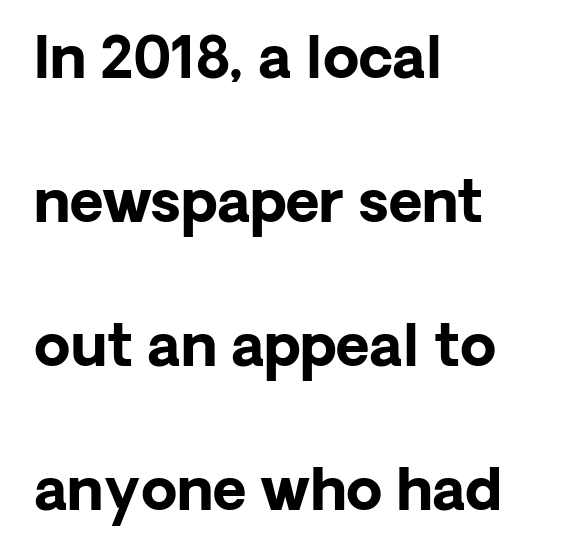
The image shows 58 px bold sans-serif type, upright; set left-aligned, loose line spacing (2.48x), normal letter spacing, not underlined; low stroke contrast and a medium x-height.
